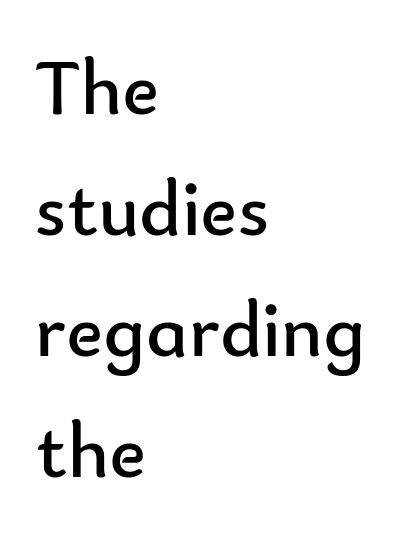
The image shows 79 px regular-weight sans-serif type, upright; set left-aligned, normal line spacing (1.53x), normal letter spacing, not underlined; low stroke contrast and a small x-height.
